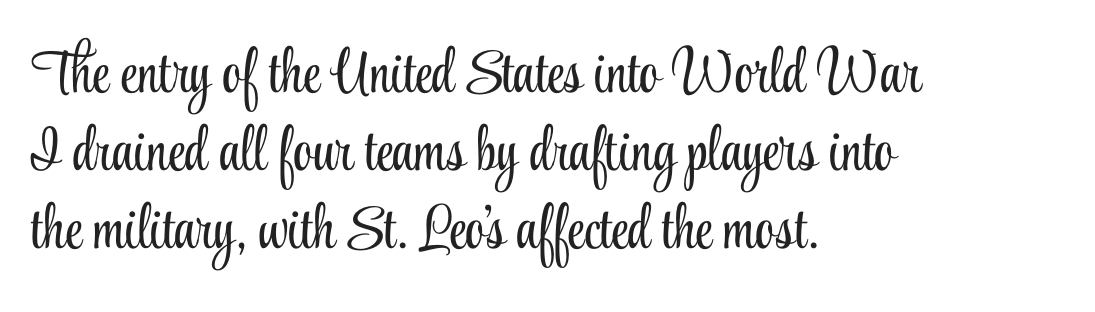
No extra tracking has been applied to these lines. The area under the type is left untouched. Horizontal bands of white between lines are of average thickness. Observe the serifs anchoring each vertical stroke in this sample.
